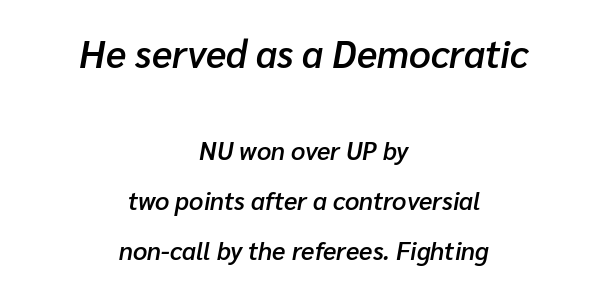
Layout note: lines centered. Slant detected: the letters are inclined. Here the designer chose a conventional face with non-uniform glyph widths. The baseline area is clear. Note: larger setting up top, smaller setting below. The leading is generous, giving the passage an open texture.
